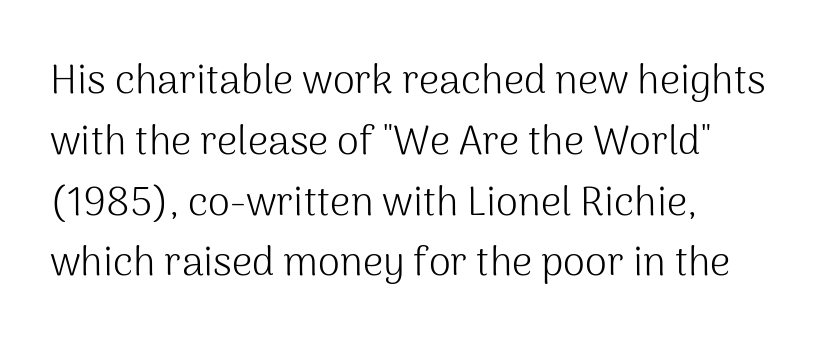
{"serif": "no", "italic": "no", "bold": "no", "weight": "light", "width": "normal", "stroke_contrast": "medium", "x_height": "medium", "monospaced": "no", "underline": "no", "align": "left", "line_spacing": "normal", "line_spacing_ratio": 1.52, "letter_spacing": "normal", "letter_spacing_em": 0.0, "glyph_px": 40}
